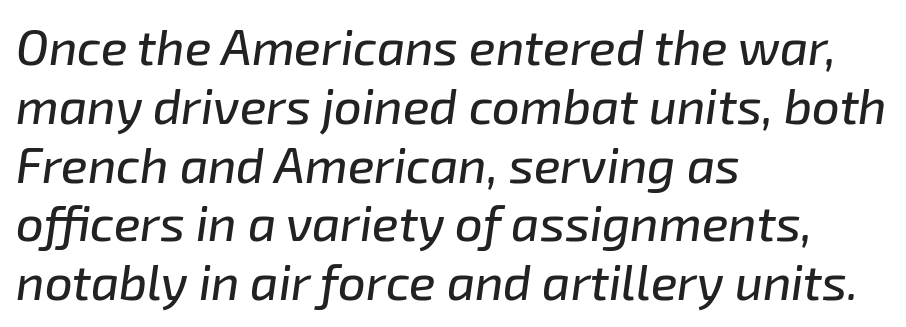
The image shows 49 px text type, italic (leaning right); set left-aligned, line spacing 1.2x, normal letter spacing, not underlined; low stroke contrast and a medium x-height.
